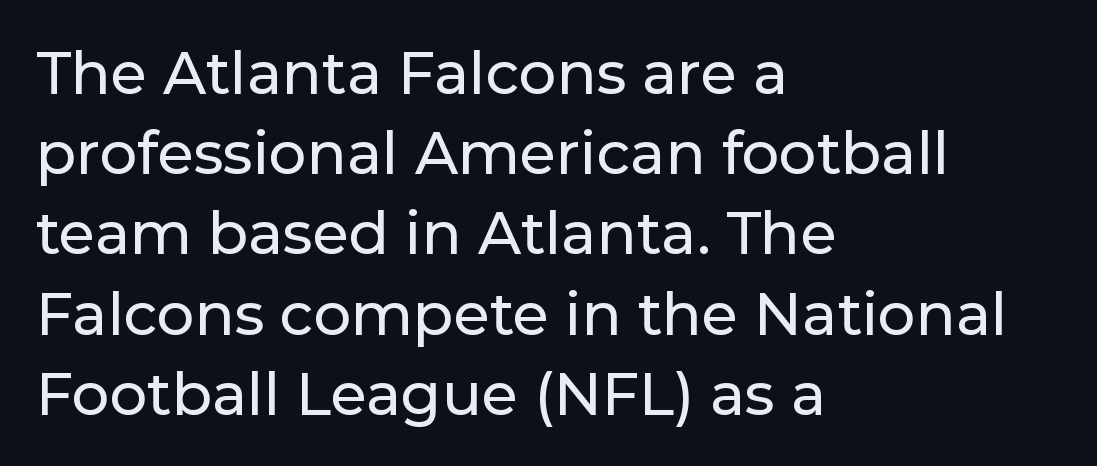
Q: Is the text italic (slanted)? A: No, it is upright.
Q: Is the typeface a serif or a sans-serif typeface? A: Sans-serif.
Q: Is the text underlined? A: No.
Q: How is the paragraph aligned? A: Left-aligned.
Q: Is the spacing between letters normal or unusually wide? A: Normal.
Q: Is the spacing between lines tight, normal or loose? A: Normal.
Q: Width (condensed, normal, or wide)? A: Normal.
Q: Stroke contrast? A: Low.
Q: x-height? A: Medium.
Q: Monospaced? A: No.
